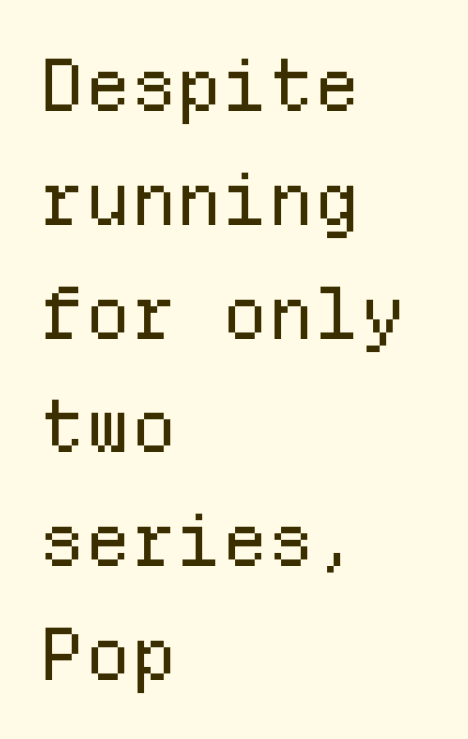
Line beginnings align vertically; line endings do not. The letters march in equal steps, a hallmark of fixed-pitch type. Characters follow at the spacing the type designer built in. The typography opts for an upright posture over an oblique one. No chunkiness to these letters — they're not bold. The foot of each line stays bare and open.
